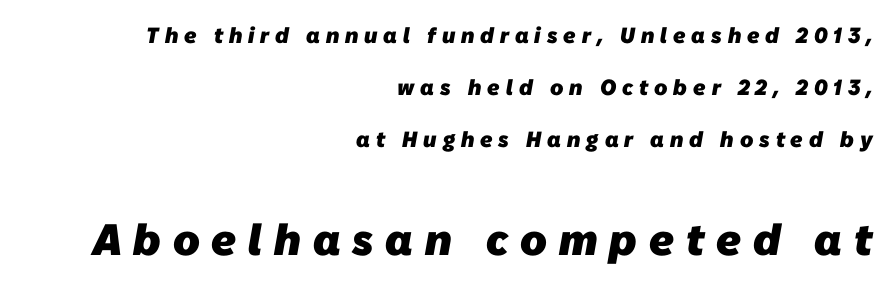
Does the copy run flush right? Yes — the right margin is perfectly even. A typesetter would call this proportional, since set widths differ per character. You could fit nearly another row in the gap between these rows. Chunky letters — that's bold for sure.
